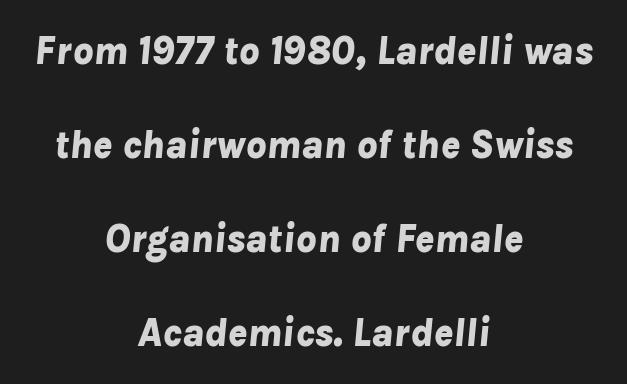
{"italic": "yes", "lean": "right", "slant_degrees": 8, "bold": "yes", "weight": "bold", "width": "normal", "stroke_contrast": "low", "x_height": "medium", "monospaced": "no", "underline": "no", "align": "center", "line_spacing": "loose", "line_spacing_ratio": 2.35, "letter_spacing": "normal", "letter_spacing_em": 0.0, "glyph_px": 40}
